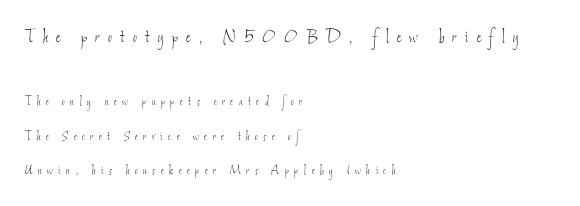
The image shows 21 px text type; set left-aligned, loose line spacing (2.46x), unusually wide letter spacing (+0.4 em), not underlined; the first (top) block is 1.5x larger.
